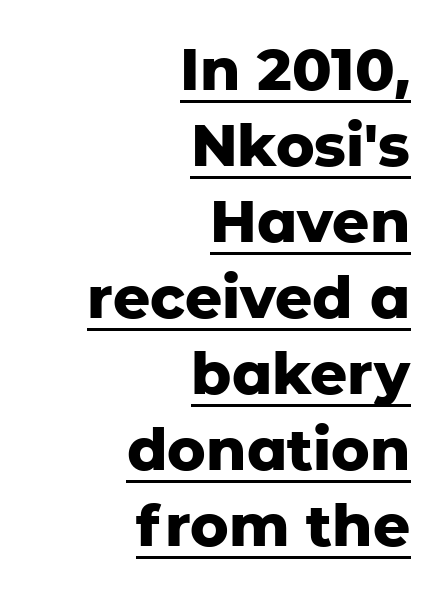
The image shows 58 px heavy sans-serif type, upright; set right-aligned, normal line spacing (1.31x), normal letter spacing, underlined; low stroke contrast and a medium x-height.
